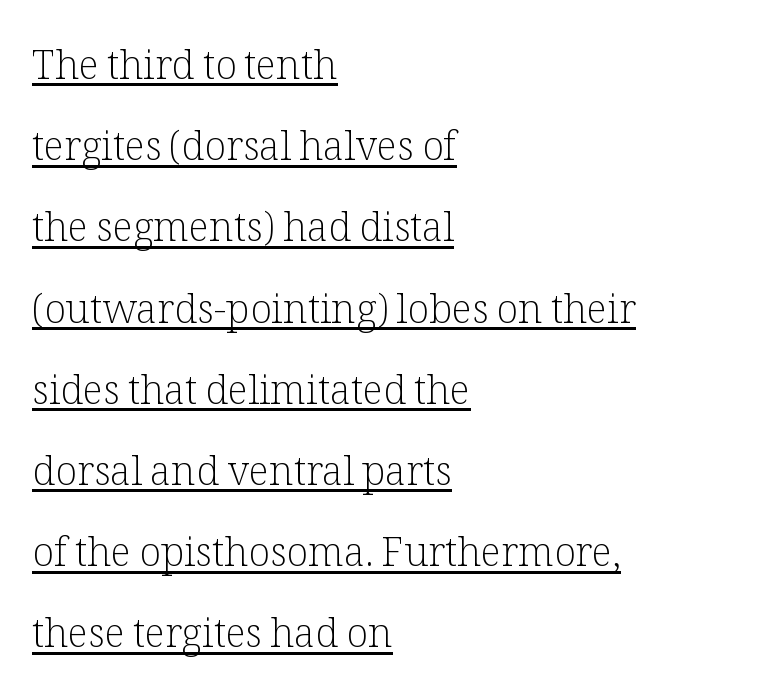
The image shows 40 px light serif type, upright; set left-aligned, loose line spacing (2.03x), normal letter spacing, underlined; low stroke contrast and a medium x-height.
